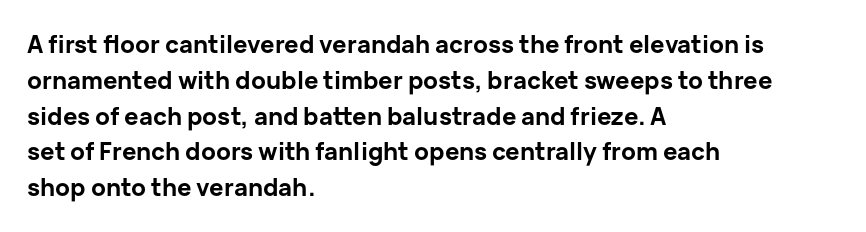
{"italic": "no", "bold": "yes", "underline": "no", "align": "left", "line_spacing": "normal", "line_spacing_ratio": 1.49, "letter_spacing": "normal", "letter_spacing_em": 0.0, "glyph_px": 24}
